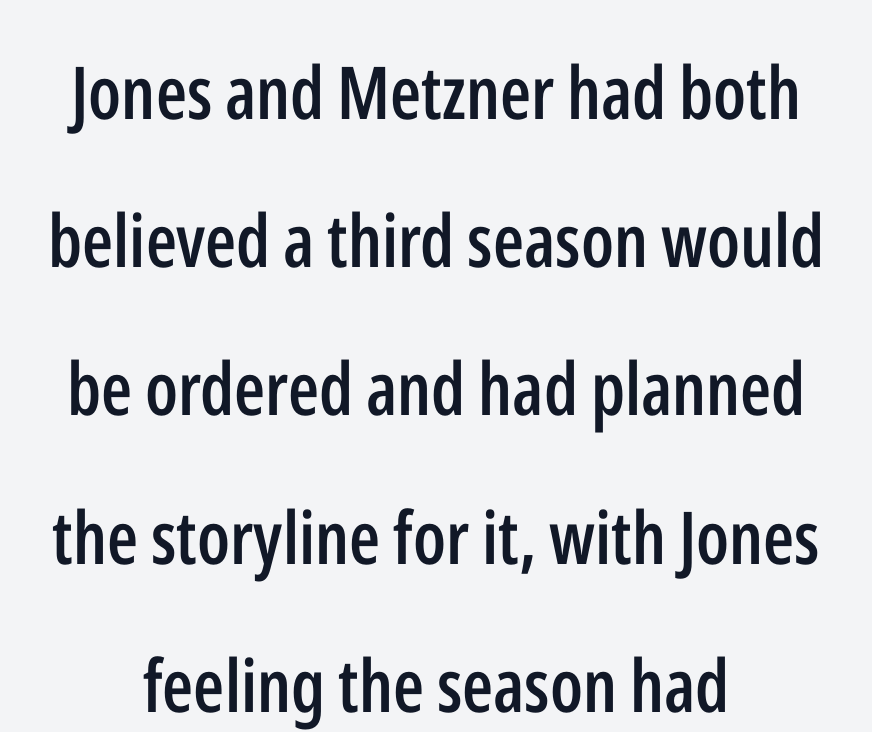
The image shows 73 px semibold, condensed sans-serif type, upright; set centered, loose line spacing (2.03x), normal letter spacing, not underlined; low stroke contrast and a medium x-height.
